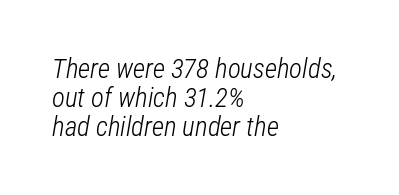
This sample trades vertical openness for compactness between lines. Nobody touched the tracking dial on this one. Is this a heavy cut? Hardly; it is regular or lighter. Alignment: flush left. Looking at the ascenders, they clearly lean.
